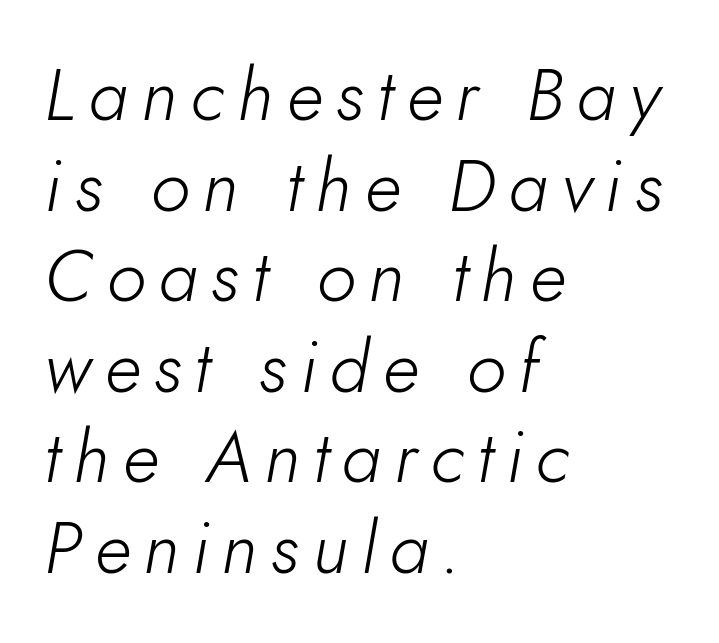
{"italic": "yes", "lean": "right", "slant_degrees": 10, "bold": "no", "weight": "light", "width": "normal", "stroke_contrast": "low", "x_height": "small", "monospaced": "no", "underline": "no", "align": "left", "line_spacing_ratio": 1.24, "glyph_px": 73}
